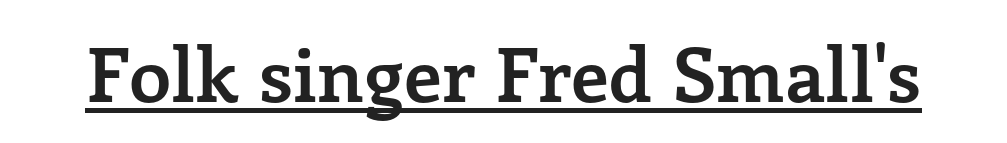
The rendering shows small feet on the letterforms — a serif design. Think of a printed novel: that variable character pitch is what you see here. Caption: bold face, heavy strokes. Somebody hit Ctrl+U on this one — the words are underlined.
